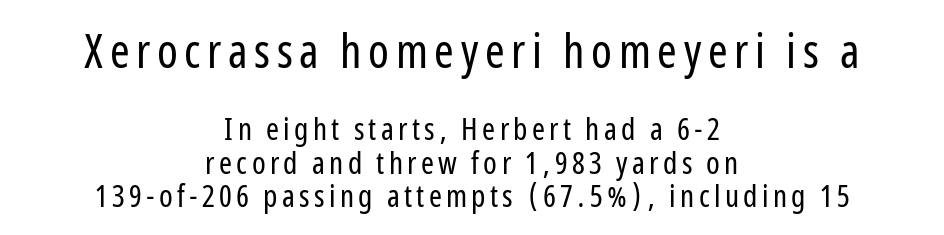
Looks like regular typesetting: each glyph gets only the width it needs. In terms of posture, this sample is upright. Which margin do the lines hug? Neither — every line sits in the middle. Any mark beneath the type? The region is blank.
